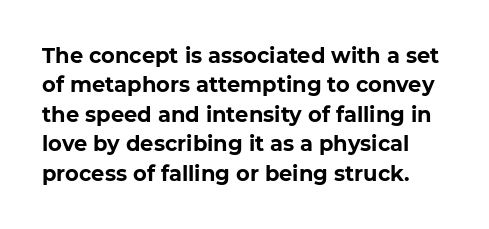
Q: Is the text bold? A: Yes.
Q: Is the text underlined? A: No.
Q: Is the spacing between letters normal or unusually wide? A: Normal.
Q: Is the spacing between lines tight, normal or loose? A: Normal.
